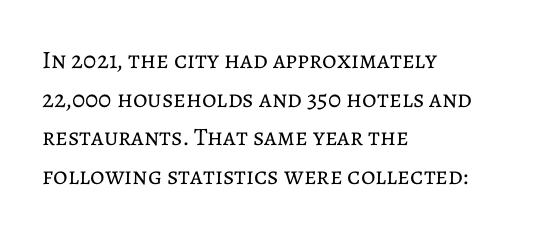
{"italic": "no", "bold": "no", "underline": "no", "align": "left", "line_spacing": "normal", "line_spacing_ratio": 1.55, "letter_spacing": "normal", "letter_spacing_em": 0.0, "glyph_px": 25}
